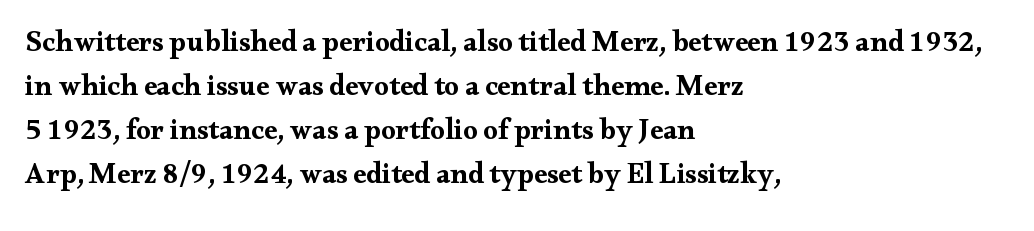
Q: Is the text bold? A: Yes.
Q: Is the text italic (slanted)? A: No, it is upright.
Q: Is the typeface a serif or a sans-serif typeface? A: Serif.
Q: Is the text underlined? A: No.
Q: How is the paragraph aligned? A: Left-aligned.
Q: Is the spacing between letters normal or unusually wide? A: Normal.
Q: Is the spacing between lines tight, normal or loose? A: Normal.
Q: Width (condensed, normal, or wide)? A: Wide.
Q: Stroke contrast? A: Medium.
Q: x-height? A: Small.
Q: Monospaced? A: No.
